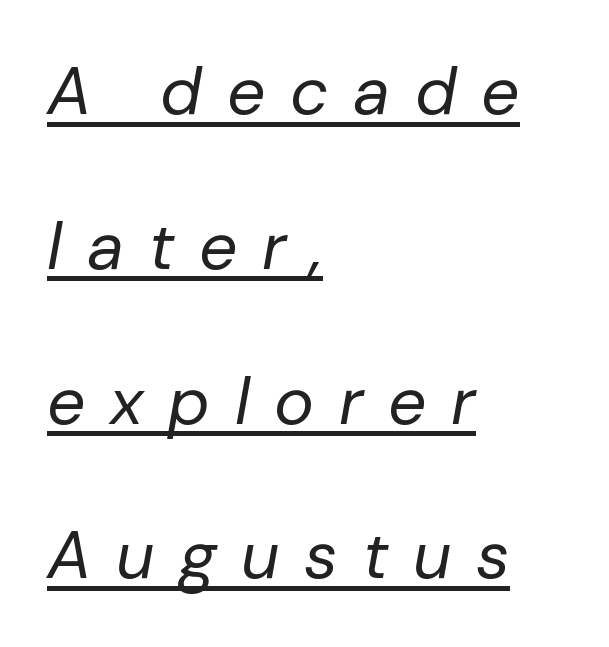
{"italic": "yes", "lean": "right", "slant_degrees": 10, "bold": "no", "weight": "regular", "width": "normal", "stroke_contrast": "low", "x_height": "medium", "monospaced": "no", "underline": "yes", "align": "left", "line_spacing": "loose", "line_spacing_ratio": 2.31, "letter_spacing": "wide", "letter_spacing_em": 0.37, "glyph_px": 67}
